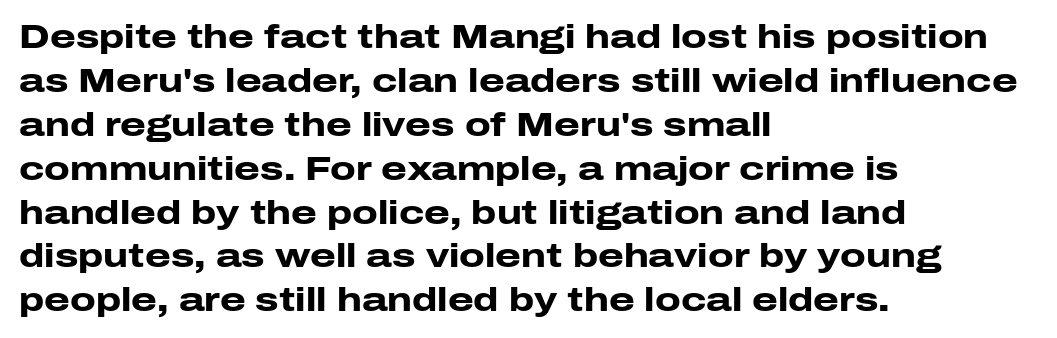
Q: Is the text bold? A: Yes.
Q: Is the text italic (slanted)? A: No, it is upright.
Q: Is the typeface a serif or a sans-serif typeface? A: Sans-serif.
Q: Is the text underlined? A: No.
Q: How is the paragraph aligned? A: Left-aligned.
Q: Is the spacing between letters normal or unusually wide? A: Normal.
Q: Is the spacing between lines tight, normal or loose? A: Normal.
Q: Width (condensed, normal, or wide)? A: Wide.
Q: Stroke contrast? A: Low.
Q: x-height? A: Medium.
Q: Monospaced? A: No.
